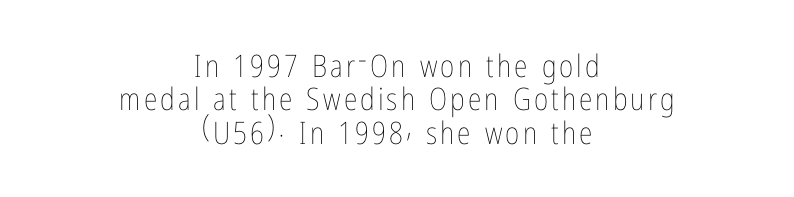
The image shows 31 px thin, condensed type, upright; set centered, tight line spacing (1.08x), not underlined; low stroke contrast and a medium x-height.
